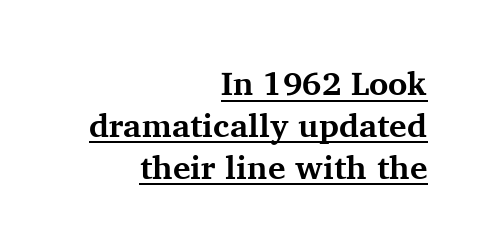
The specimen includes a rule beneath the text block's lines. Font category for this specimen: serif. The horizontal fit of the characters is conventional and even. When letters stand straight like this, we call the style roman or upright.
